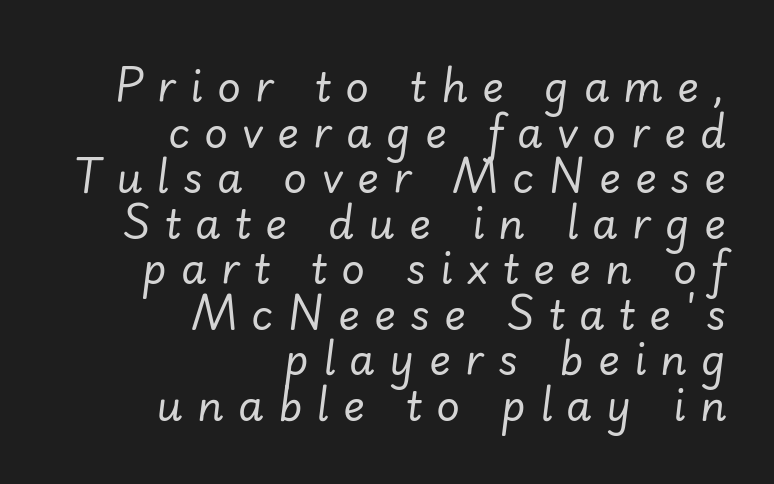
The image shows 41 px regular-weight type, italic (leaning right); set right-aligned, tight line spacing (1.11x), unusually wide letter spacing (+0.35 em), not underlined; low stroke contrast and a small x-height.
